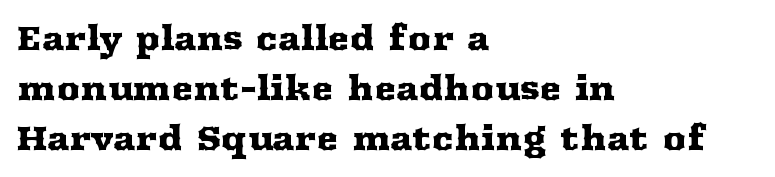
Ascenders rise straight up at ninety degrees. No word sits above an underline. Default kerning and tracking; the words read as compact shapes. These lines stack with their left ends in a neat column. Summary of vertical rhythm: regular, with standard interline spacing. Looks like regular typesetting: each glyph gets only the width it needs.
